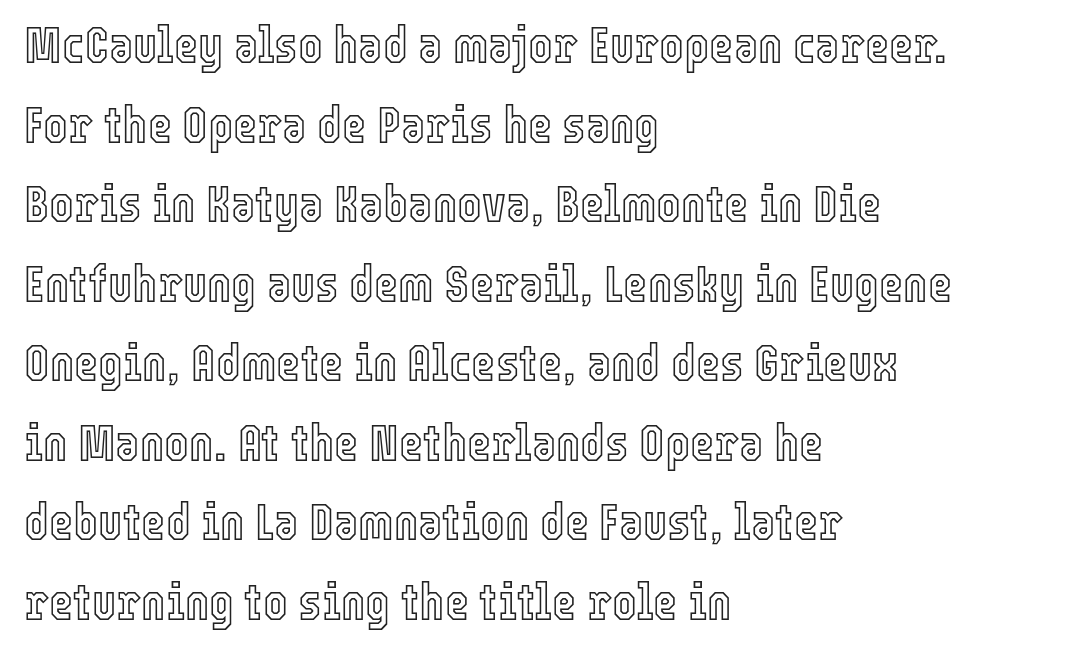
A typesetter would call this proportional, since set widths differ per character. The specimen omits any rule beneath the text block's lines. The letters sit at their default tracking, neither squeezed nor spread. Notice how the stems are strictly vertical — no italics here.
